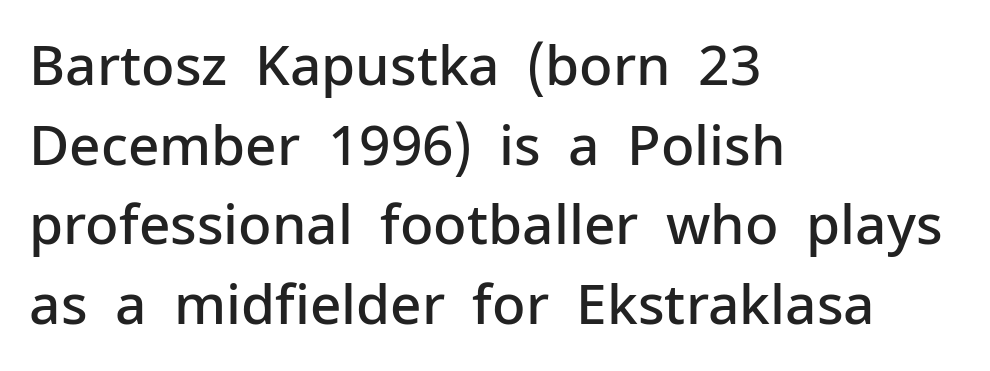
Q: Is the text bold? A: Semi-bold.
Q: Is the text italic (slanted)? A: No, it is upright.
Q: Is the typeface a serif or a sans-serif typeface? A: Sans-serif.
Q: Is the text underlined? A: No.
Q: How is the paragraph aligned? A: Left-aligned.
Q: Is the spacing between letters normal or unusually wide? A: Normal.
Q: Is the spacing between lines tight, normal or loose? A: Normal.
Q: Width (condensed, normal, or wide)? A: Normal.
Q: Stroke contrast? A: Low.
Q: x-height? A: Medium.
Q: Monospaced? A: No.
